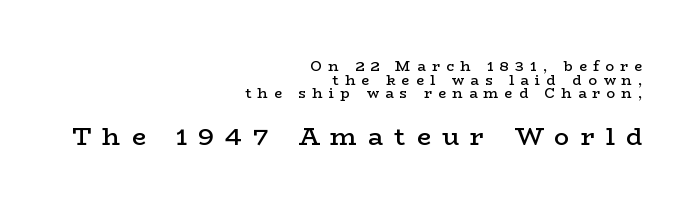
The image shows 25 px text type, upright; set right-aligned, tight line spacing (0.98x), unusually wide letter spacing (+0.45 em), not underlined; the second (bottom) block is 1.79x larger.
